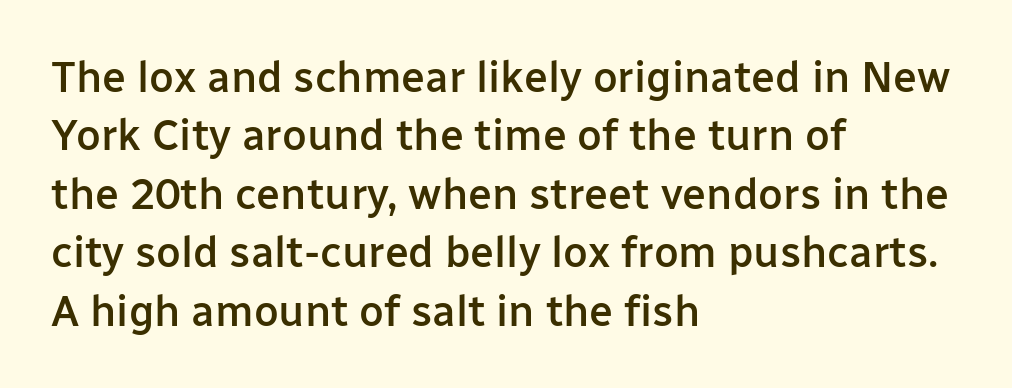
The image shows 43 px semibold sans-serif type, upright; set left-aligned, normal line spacing (1.36x), normal letter spacing, not underlined; low stroke contrast and a medium x-height.
